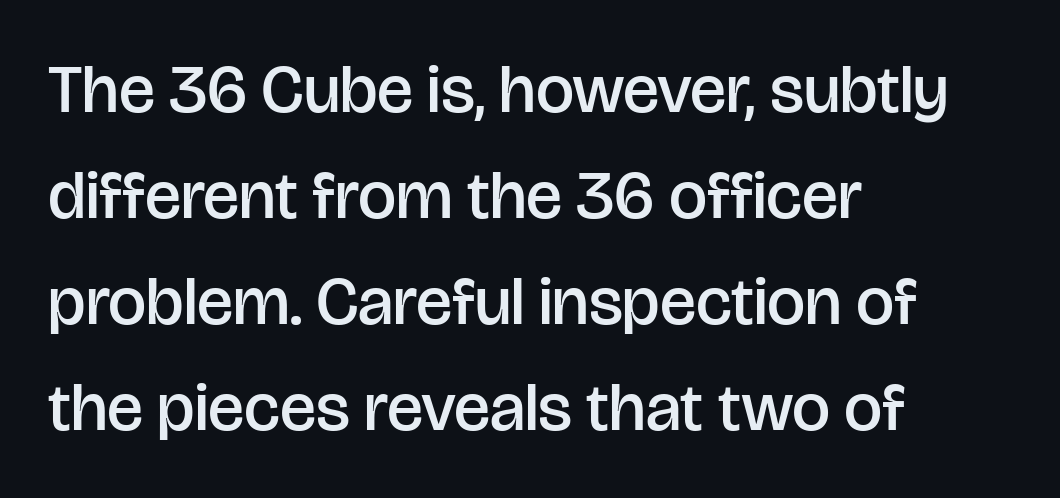
This rendering features lettering with no underline. Semibold letterforms, between regular and bold. Quick note: interline space is typical. Glyph-to-glyph distance matches everyday printed text.
